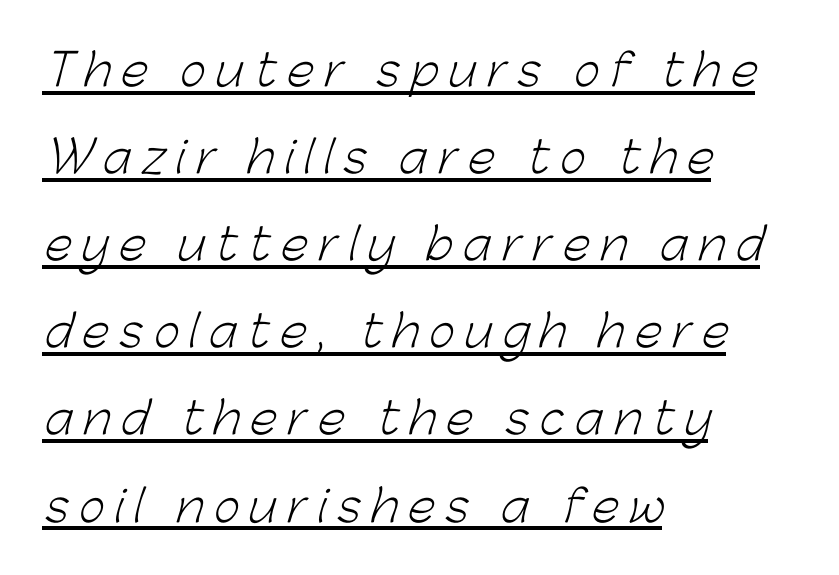
{"serif": "no", "bold": "no", "weight": "light", "width": "normal", "stroke_contrast": "low", "x_height": "medium", "monospaced": "no", "underline": "yes", "align": "left", "line_spacing": "loose", "line_spacing_ratio": 1.98, "letter_spacing": "wide", "letter_spacing_em": 0.24, "glyph_px": 44}
